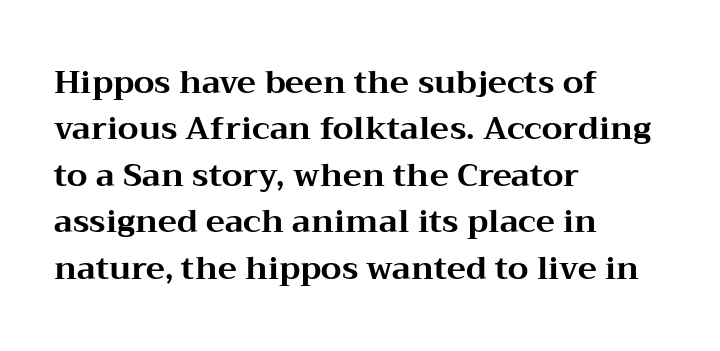
You could not count columns in this text — the font is proportionally spaced. Left-aligned paragraph, ragged on the right. Is the letter spacing exaggerated? No — it looks like the ordinary default. Regular leading. Words float on clear page, feet unadorned.
